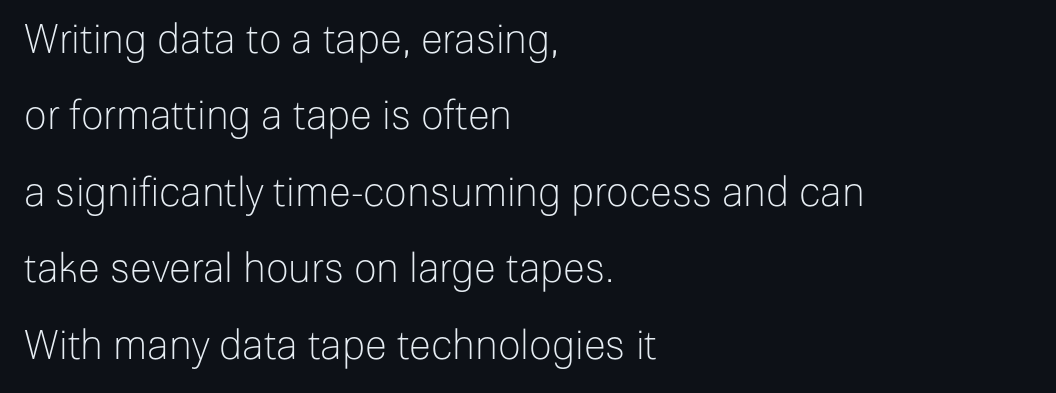
The image shows 40 px light sans-serif type, upright; set left-aligned, loose line spacing (1.91x), normal letter spacing, not underlined; low stroke contrast and a medium x-height.
